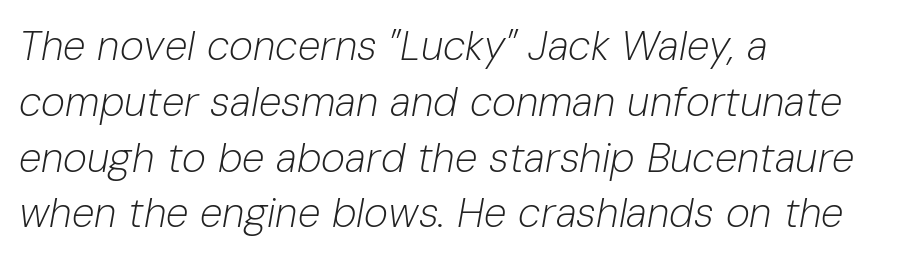
The image shows 41 px light type, italic (leaning right); set left-aligned, normal line spacing (1.36x), normal letter spacing, not underlined; low stroke contrast and a medium x-height.
